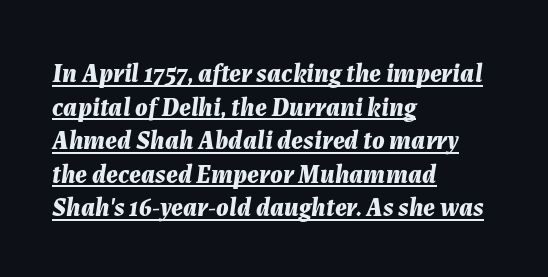
{"italic": "yes", "lean": "right", "slant_degrees": 7, "bold": "yes", "underline": "yes", "align": "left", "line_spacing": "normal", "line_spacing_ratio": 1.29, "letter_spacing": "normal", "letter_spacing_em": 0.0, "glyph_px": 26}
